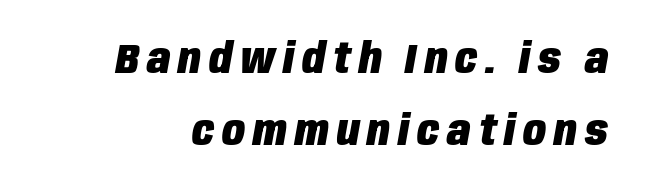
Q: Is the text bold? A: Yes.
Q: Is the text italic (slanted)? A: Yes, it leans right by about 10 degrees.
Q: Is the text underlined? A: No.
Q: Width (condensed, normal, or wide)? A: Condensed.
Q: Stroke contrast? A: Low.
Q: x-height? A: Large.
Q: Monospaced? A: No.
